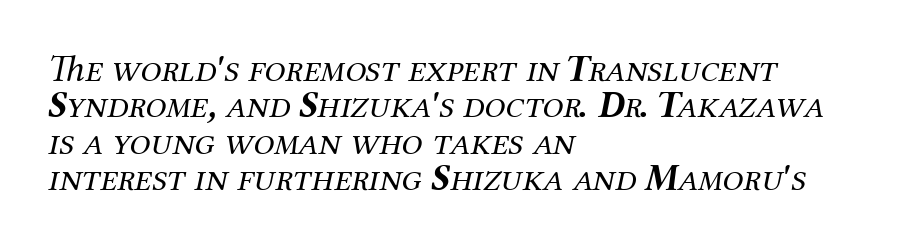
Q: Is the text bold? A: No.
Q: Is the text italic (slanted)? A: Yes, it leans right by about 12 degrees.
Q: Is the typeface a serif or a sans-serif typeface? A: Serif.
Q: Is the text underlined? A: No.
Q: How is the paragraph aligned? A: Left-aligned.
Q: Is the spacing between letters normal or unusually wide? A: Normal.
Q: Is the spacing between lines tight, normal or loose? A: Tight.
Q: Width (condensed, normal, or wide)? A: Normal.
Q: Stroke contrast? A: Medium.
Q: x-height? A: Medium.
Q: Monospaced? A: No.
